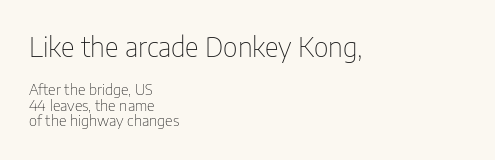
Is there much room between lines? No — they nearly touch. The horizontal fit of the characters is conventional and even. The composition opens big and finishes small. Casual observation: everything's shoved over to the left. Unmarked baselines from the first word to the last. The letterforms sit at book weight or below.
